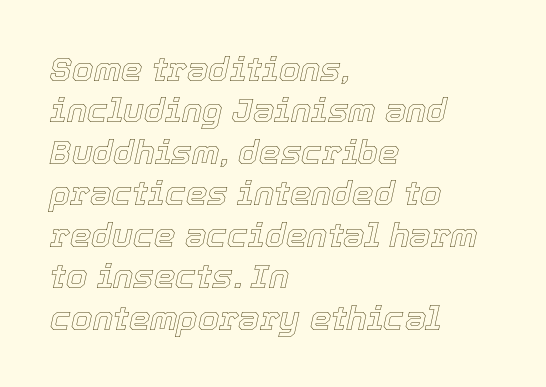
Here the designer chose a conventional face with non-uniform glyph widths. A clean baseline with only descenders dipping below it. If you drew a ruler down the left edge, every line would touch it. Compared with typical body copy, the letter spacing here is the same.
